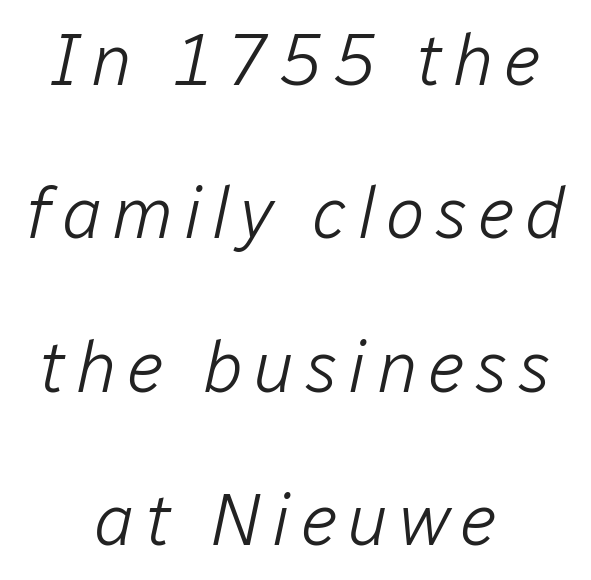
Is the type heavy? It reads as light-to-regular instead. Think of a printed novel: that variable character pitch is what you see here. Centered paragraph, ragged on both sides. Words float on clear page, feet unadorned. Slanted lettering throughout. Reading down the column, the eye jumps a long way to each next line.
